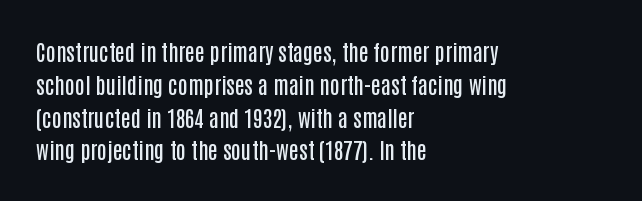
{"italic": "no", "bold": "semi", "underline": "no", "align": "left", "line_spacing": "normal", "line_spacing_ratio": 1.49, "letter_spacing": "normal", "letter_spacing_em": 0.0, "glyph_px": 22}
